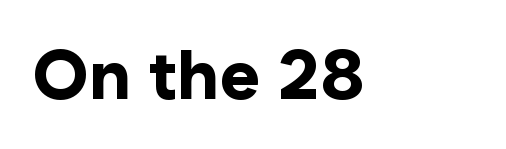
The image shows 69 px bold sans-serif type, upright; set normal letter spacing, not underlined; low stroke contrast and a medium x-height.
